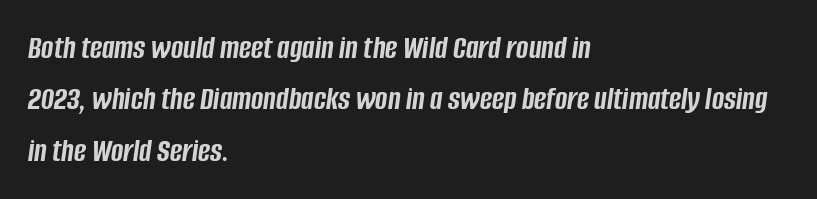
The image shows 33 px semibold, condensed type, italic (leaning right); set left-aligned, normal line spacing (1.56x), normal letter spacing, not underlined; low stroke contrast and a large x-height.
